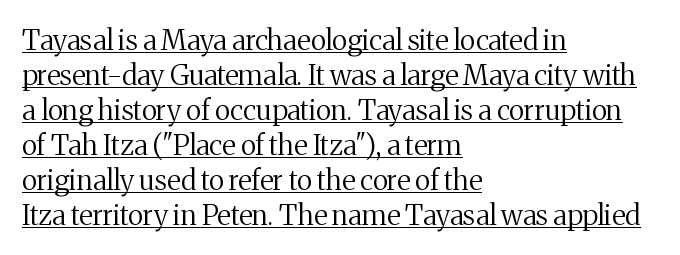
Students, observe: this is what conventionally led text looks like. Beneath each row of characters lies a ruled line. The letters advance in unequal steps, a hallmark of proportional type. This is the regular roman posture of the typeface. Heaviness? Minimal to ordinary, like unemphasized prose.
